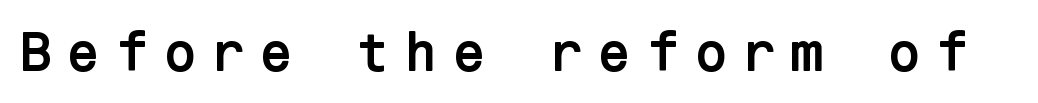
Its strokes are broad and dark, the hallmark of bold type. Decoration check: the copy has no underline. Substantial extra tracking has been applied to these lines. What kind of face is this? One without serifs — a sans. Rendered with straight, roman letterforms.
